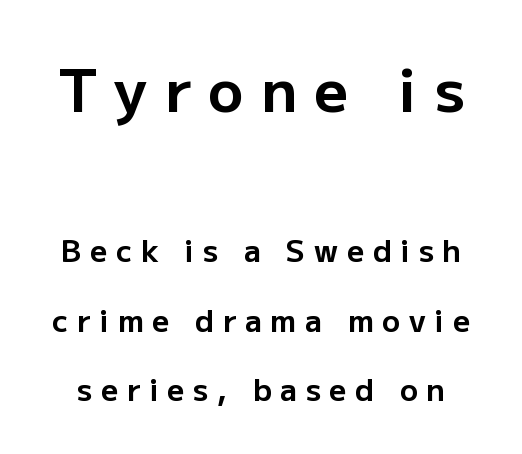
The image shows 59 px bold sans-serif type, upright; set loose line spacing (2.32x), unusually wide letter spacing (+0.29 em), not underlined; the first (top) block is 1.97x larger; low stroke contrast and a medium x-height.
